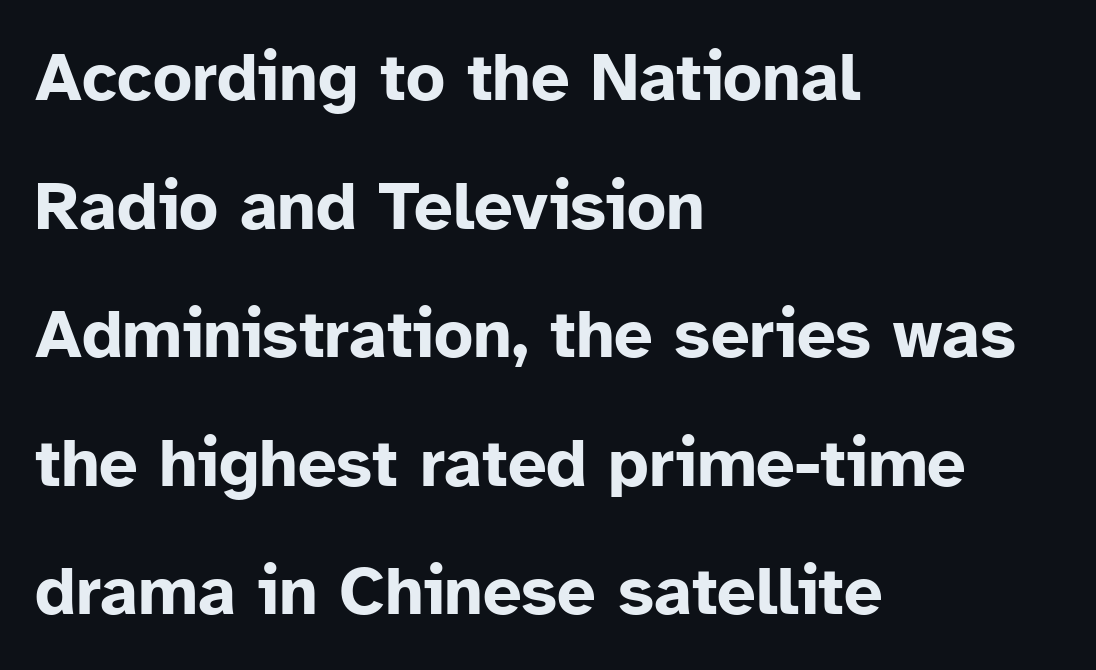
Q: Is the text bold? A: Yes.
Q: Is the text italic (slanted)? A: No, it is upright.
Q: Is the typeface a serif or a sans-serif typeface? A: Sans-serif.
Q: Is the text underlined? A: No.
Q: How is the paragraph aligned? A: Left-aligned.
Q: Is the spacing between letters normal or unusually wide? A: Normal.
Q: Width (condensed, normal, or wide)? A: Normal.
Q: Stroke contrast? A: Low.
Q: x-height? A: Medium.
Q: Monospaced? A: No.
